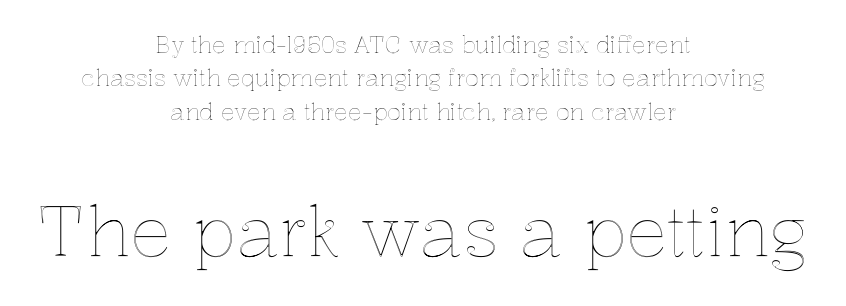
{"italic": "no", "width": "normal", "x_height": "medium", "monospaced": "no", "underline": "no", "align": "center", "line_spacing": "normal", "line_spacing_ratio": 1.45, "letter_spacing": "normal", "letter_spacing_em": 0.0, "larger_block": "second", "size_ratio": 3.0, "glyph_px": 69}
